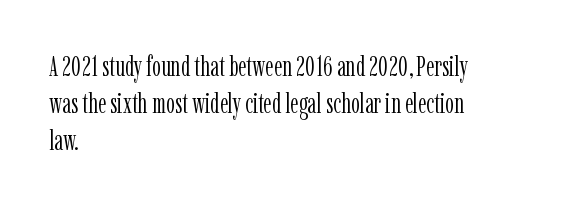
{"serif": "yes", "italic": "no", "bold": "no", "weight": "light", "width": "condensed", "stroke_contrast": "low", "x_height": "medium", "monospaced": "no", "underline": "no", "align": "left", "line_spacing": "normal", "line_spacing_ratio": 1.33, "letter_spacing": "normal", "letter_spacing_em": 0.0, "glyph_px": 28}
